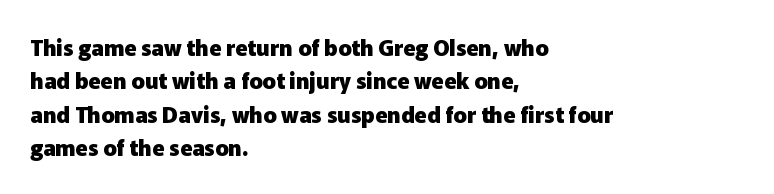
{"italic": "no", "bold": "yes", "underline": "no", "align": "left", "line_spacing": "normal", "line_spacing_ratio": 1.52, "letter_spacing": "normal", "letter_spacing_em": 0.0, "glyph_px": 22}
